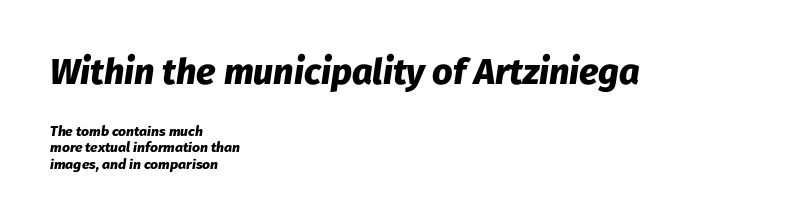
{"italic": "yes", "lean": "right", "slant_degrees": 8, "bold": "yes", "weight": "heavy", "width": "normal", "stroke_contrast": "low", "x_height": "medium", "monospaced": "no", "underline": "no", "align": "left", "line_spacing_ratio": 1.19, "letter_spacing": "normal", "letter_spacing_em": 0.0, "larger_block": "first", "size_ratio": 2.57, "glyph_px": 36}
